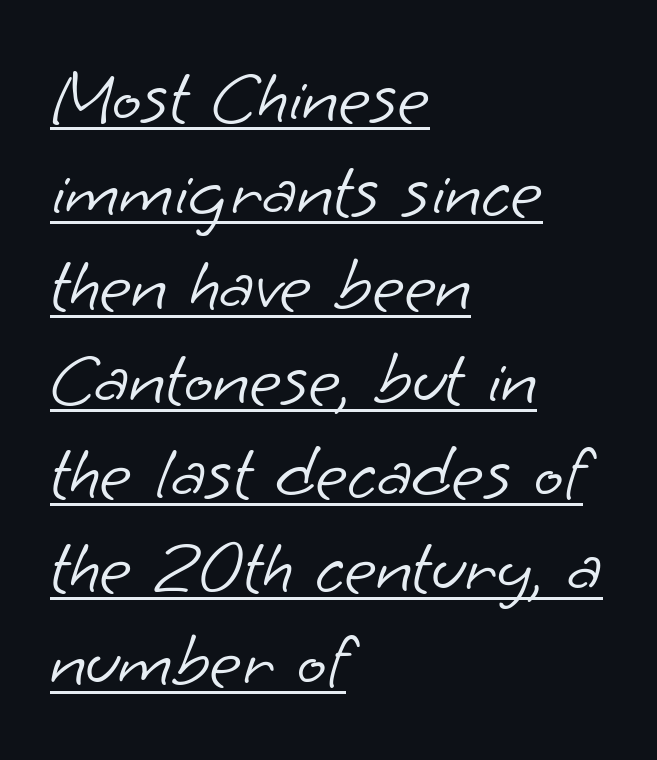
{"serif": "no", "bold": "no", "weight": "light", "width": "normal", "stroke_contrast": "low", "x_height": "small", "monospaced": "no", "underline": "yes", "align": "left", "line_spacing_ratio": 1.22, "letter_spacing": "normal", "letter_spacing_em": 0.0, "glyph_px": 77}
